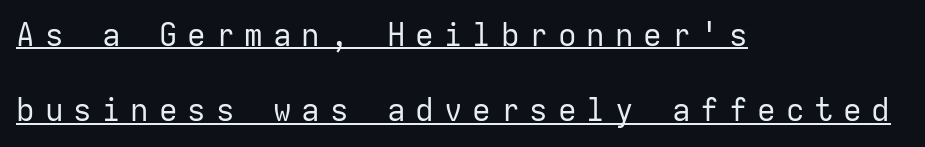
{"serif": "no", "italic": "no", "bold": "no", "weight": "regular", "width": "normal", "stroke_contrast": "low", "x_height": "medium", "monospaced": "yes", "underline": "yes", "align": "left", "line_spacing": "loose", "line_spacing_ratio": 2.43, "letter_spacing": "wide", "letter_spacing_em": 0.32, "glyph_px": 31}
